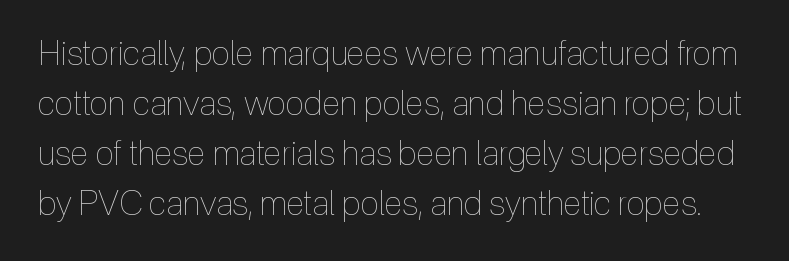
Q: Is the text bold? A: No.
Q: Is the text italic (slanted)? A: No, it is upright.
Q: Is the text underlined? A: No.
Q: Is the spacing between letters normal or unusually wide? A: Normal.
Q: Is the spacing between lines tight, normal or loose? A: Normal.
Q: Width (condensed, normal, or wide)? A: Condensed.
Q: x-height? A: Medium.
Q: Monospaced? A: No.
